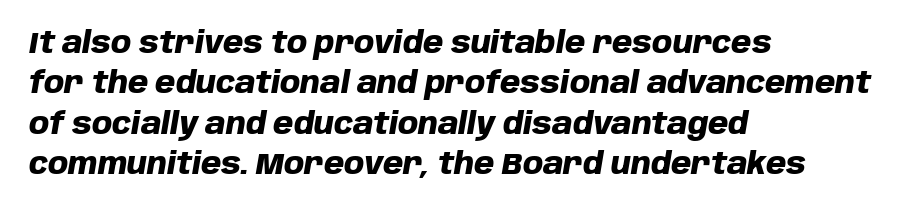
Q: Is the text bold? A: Yes.
Q: Is the text italic (slanted)? A: Yes, it leans right by about 10 degrees.
Q: Is the text underlined? A: No.
Q: How is the paragraph aligned? A: Left-aligned.
Q: Is the spacing between letters normal or unusually wide? A: Normal.
Q: Is the spacing between lines tight, normal or loose? A: Normal.
Q: Width (condensed, normal, or wide)? A: Normal.
Q: Stroke contrast? A: Low.
Q: x-height? A: Large.
Q: Monospaced? A: No.
